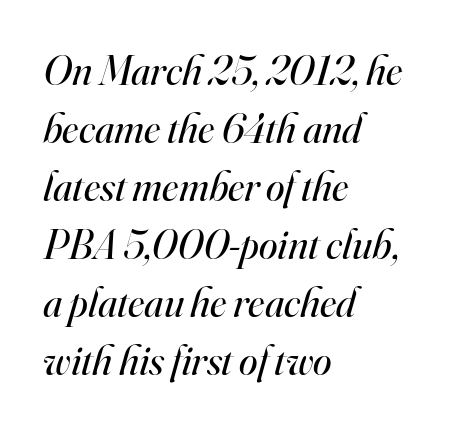
A serif font was chosen for this passage. Quick note: interline space is typical. Weight: not bold — regular or lighter. Bare-footed words on every line. The letters sit at their default tracking, neither squeezed nor spread.
